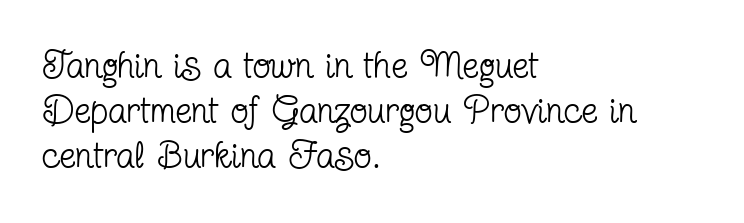
{"serif": "yes", "italic": "no", "bold": "no", "weight": "regular", "width": "condensed", "stroke_contrast": "low", "x_height": "medium", "monospaced": "no", "underline": "no", "align": "left", "line_spacing_ratio": 1.22, "letter_spacing": "normal", "letter_spacing_em": 0.0, "glyph_px": 37}
